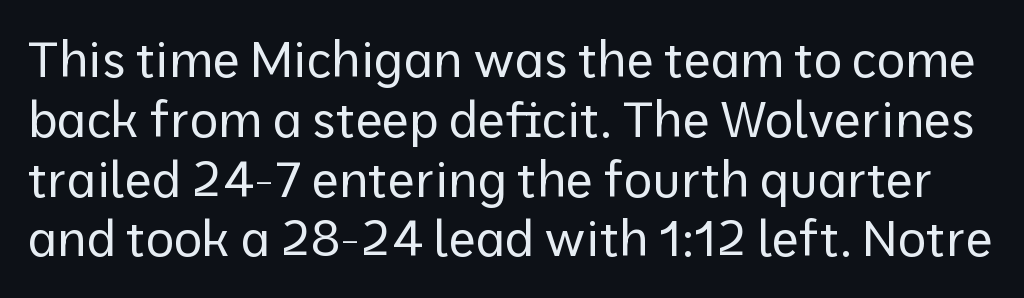
The image shows 49 px regular-weight sans-serif type, upright; set line spacing 1.22x, normal letter spacing, not underlined; low stroke contrast and a medium x-height.
